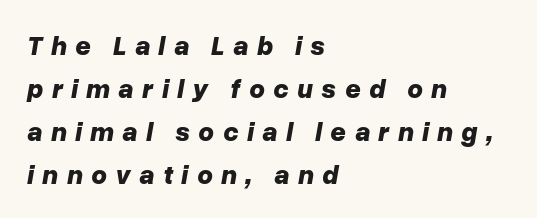
Q: Is the text bold? A: Yes.
Q: Is the text italic (slanted)? A: Yes, it leans right by about 10 degrees.
Q: Is the text underlined? A: No.
Q: How is the paragraph aligned? A: Left-aligned.
Q: Is the spacing between letters normal or unusually wide? A: Unusually wide.
Q: Is the spacing between lines tight, normal or loose? A: Normal.
